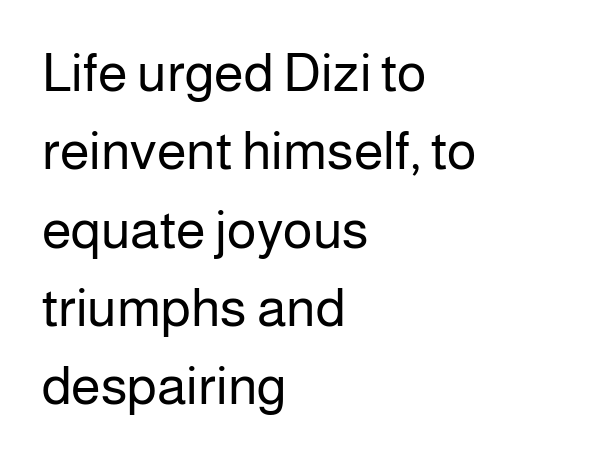
The image shows 54 px regular-weight sans-serif type, upright; set left-aligned, normal line spacing (1.45x), normal letter spacing, not underlined; low stroke contrast and a medium x-height.
